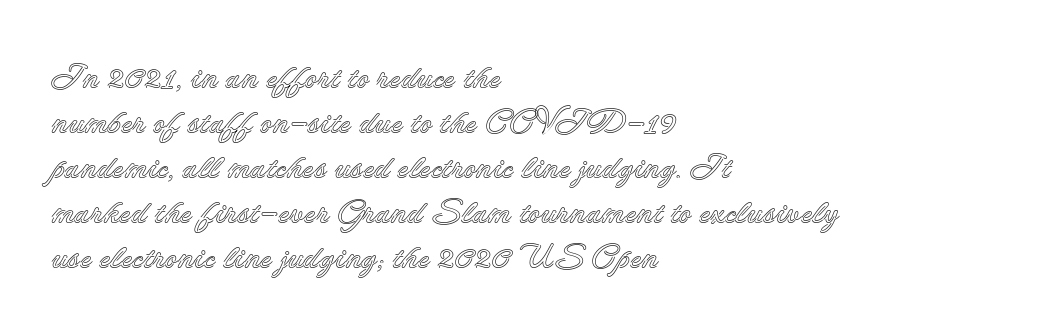
Q: Is the text italic (slanted)? A: Yes.
Q: Is the text underlined? A: No.
Q: How is the paragraph aligned? A: Left-aligned.
Q: Is the spacing between letters normal or unusually wide? A: Normal.
Q: Is the spacing between lines tight, normal or loose? A: Normal.
Q: Width (condensed, normal, or wide)? A: Normal.
Q: x-height? A: Small.
Q: Monospaced? A: No.
